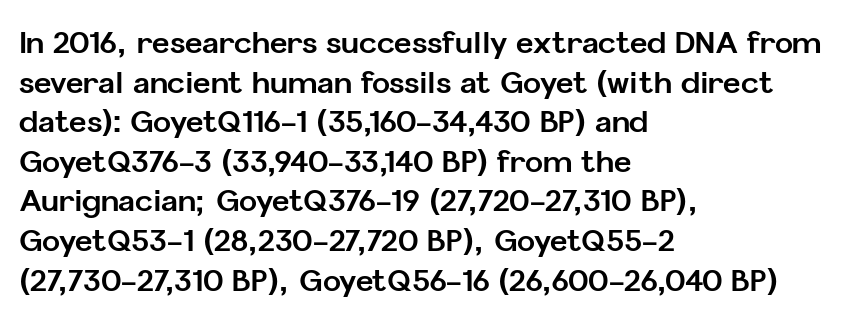
Q: Is the text bold? A: Yes.
Q: Is the text italic (slanted)? A: No, it is upright.
Q: Is the typeface a serif or a sans-serif typeface? A: Sans-serif.
Q: Is the text underlined? A: No.
Q: How is the paragraph aligned? A: Left-aligned.
Q: Is the spacing between letters normal or unusually wide? A: Normal.
Q: Is the spacing between lines tight, normal or loose? A: Normal.
Q: Width (condensed, normal, or wide)? A: Normal.
Q: Stroke contrast? A: Low.
Q: x-height? A: Medium.
Q: Monospaced? A: No.
